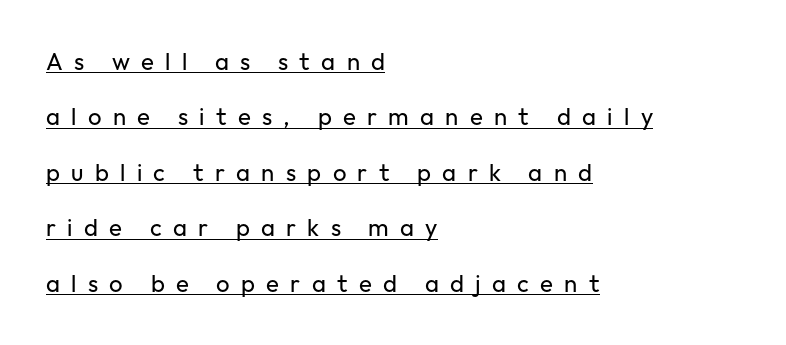
Nope, not italic — everything's standing straight. The rag falls on the right side of this text block. In terms of leading, this rendering errs on the spacious side. Does extra space separate the letters? Yes, quite a lot of it. The font sits on the lighter half of the weight spectrum, regular included. A rule runs beneath these lines of type.
